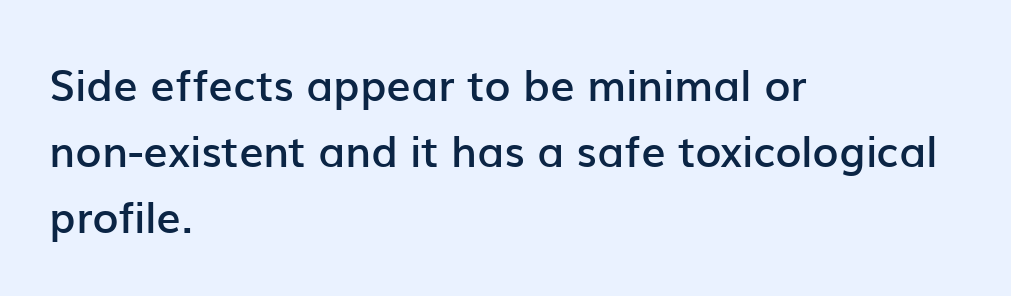
Q: Is the text bold? A: Semi-bold.
Q: Is the text italic (slanted)? A: No, it is upright.
Q: Is the typeface a serif or a sans-serif typeface? A: Sans-serif.
Q: Is the text underlined? A: No.
Q: How is the paragraph aligned? A: Left-aligned.
Q: Is the spacing between letters normal or unusually wide? A: Normal.
Q: Is the spacing between lines tight, normal or loose? A: Normal.
Q: Width (condensed, normal, or wide)? A: Normal.
Q: Stroke contrast? A: Low.
Q: x-height? A: Medium.
Q: Monospaced? A: No.
